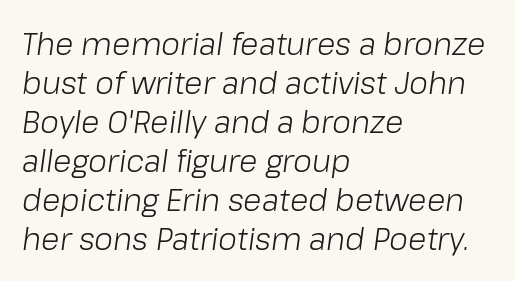
The image shows 30 px light type, italic (leaning right); set left-aligned, normal line spacing (1.3x), normal letter spacing, not underlined; low stroke contrast and a medium x-height.
